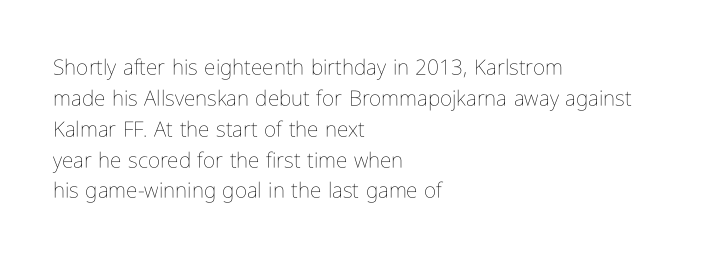
{"italic": "no", "bold": "no", "underline": "no", "align": "left", "line_spacing": "normal", "line_spacing_ratio": 1.47, "letter_spacing": "normal", "letter_spacing_em": 0.0, "glyph_px": 21}
